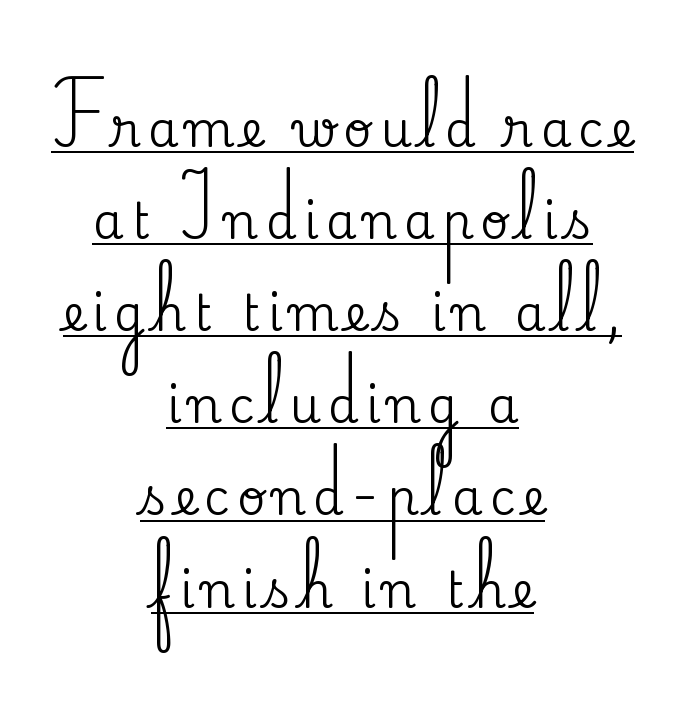
The image shows 49 px serif type, upright; set centered, line spacing 1.88x, underlined; medium stroke contrast and a small x-height.
